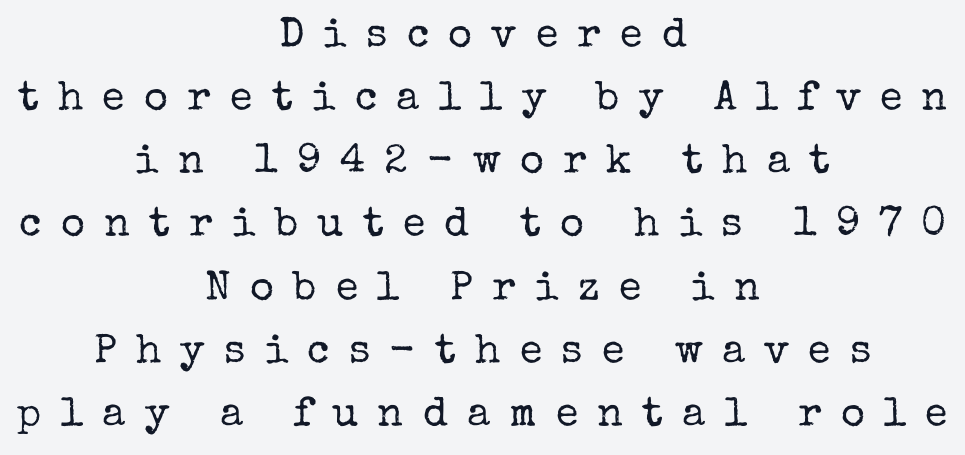
{"serif": "yes", "italic": "no", "bold": "no", "weight": "regular", "width": "normal", "stroke_contrast": "low", "x_height": "medium", "monospaced": "no", "underline": "no", "align": "center", "line_spacing": "normal", "line_spacing_ratio": 1.54, "letter_spacing": "wide", "letter_spacing_em": 0.47, "glyph_px": 41}
